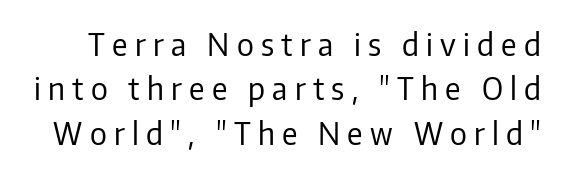
The image shows 30 px regular-weight sans-serif type, upright; set normal line spacing (1.48x), unusually wide letter spacing (+0.24 em), not underlined; low stroke contrast and a medium x-height.
